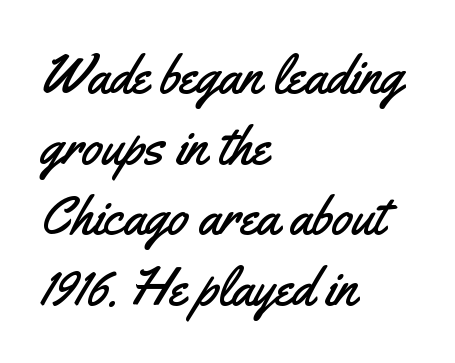
Q: Is the text italic (slanted)? A: Yes.
Q: Is the typeface a serif or a sans-serif typeface? A: Sans-serif.
Q: Is the text underlined? A: No.
Q: How is the paragraph aligned? A: Left-aligned.
Q: Is the spacing between letters normal or unusually wide? A: Normal.
Q: Is the spacing between lines tight, normal or loose? A: Normal.
Q: Width (condensed, normal, or wide)? A: Condensed.
Q: Stroke contrast? A: Medium.
Q: x-height? A: Small.
Q: Monospaced? A: No.
